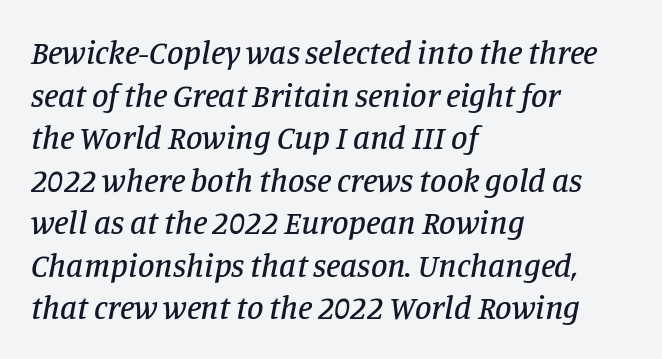
{"serif": "yes", "italic": "yes", "lean": "right", "slant_degrees": 11, "width": "normal", "stroke_contrast": "low", "x_height": "large", "monospaced": "no", "underline": "no", "align": "left", "line_spacing": "normal", "line_spacing_ratio": 1.29, "letter_spacing": "normal", "letter_spacing_em": 0.0, "glyph_px": 33}
